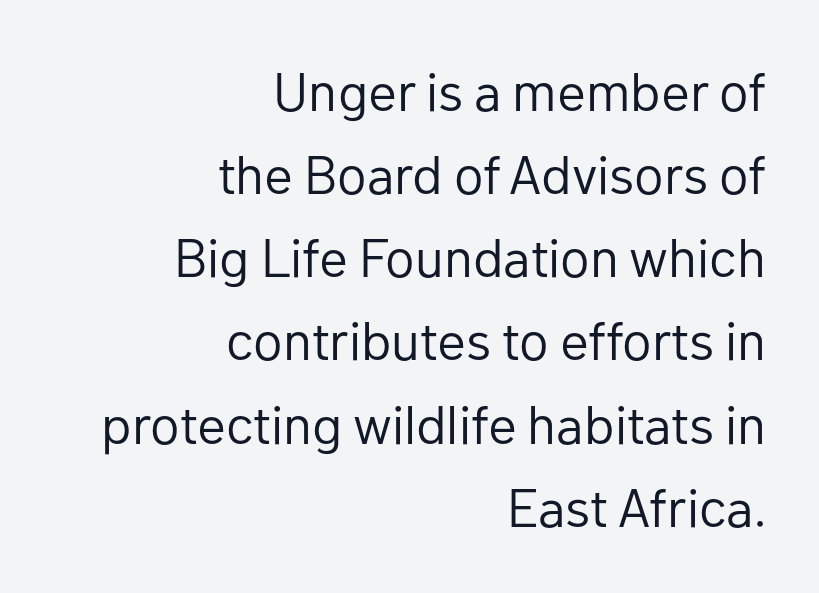
The image shows 54 px regular-weight sans-serif type, upright; set right-aligned, normal line spacing (1.54x), normal letter spacing, not underlined; low stroke contrast and a medium x-height.
